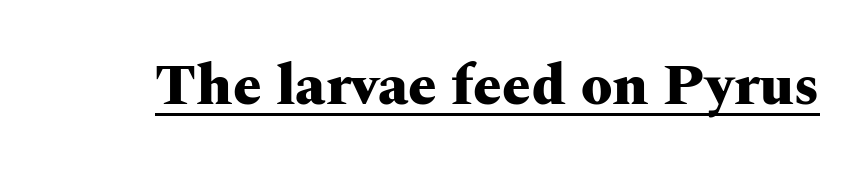
{"serif": "yes", "italic": "no", "bold": "yes", "weight": "heavy", "width": "wide", "stroke_contrast": "medium", "x_height": "medium", "monospaced": "no", "underline": "yes", "letter_spacing": "normal", "letter_spacing_em": 0.0, "glyph_px": 57}
